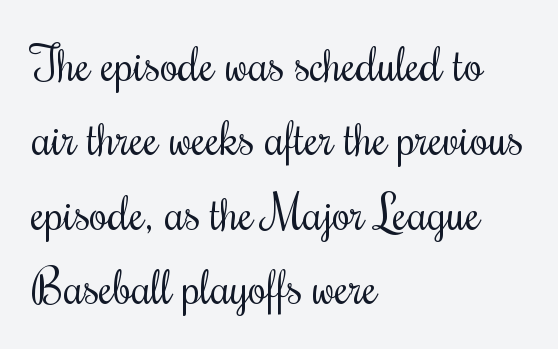
Q: Is the text bold? A: No.
Q: Is the text italic (slanted)? A: Yes.
Q: Is the text underlined? A: No.
Q: How is the paragraph aligned? A: Left-aligned.
Q: Is the spacing between letters normal or unusually wide? A: Normal.
Q: Is the spacing between lines tight, normal or loose? A: Normal.
Q: Width (condensed, normal, or wide)? A: Condensed.
Q: Stroke contrast? A: Medium.
Q: x-height? A: Small.
Q: Monospaced? A: No.
